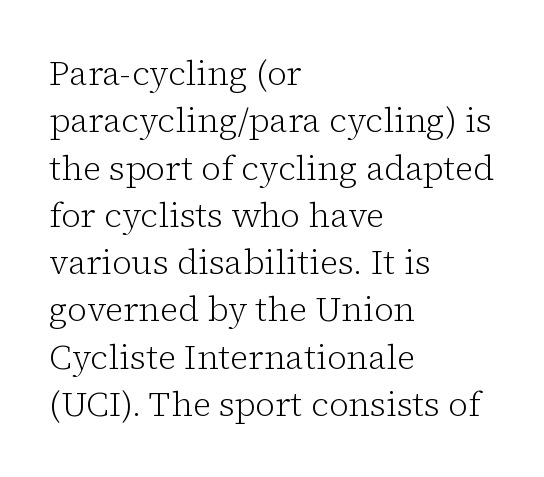
Looks like regular typesetting: each glyph gets only the width it needs. Leftover space on each line is placed entirely after the last word. The weight would be labelled regular, book, light, or lighter still. The vertical gap from one line to the next is medium.
